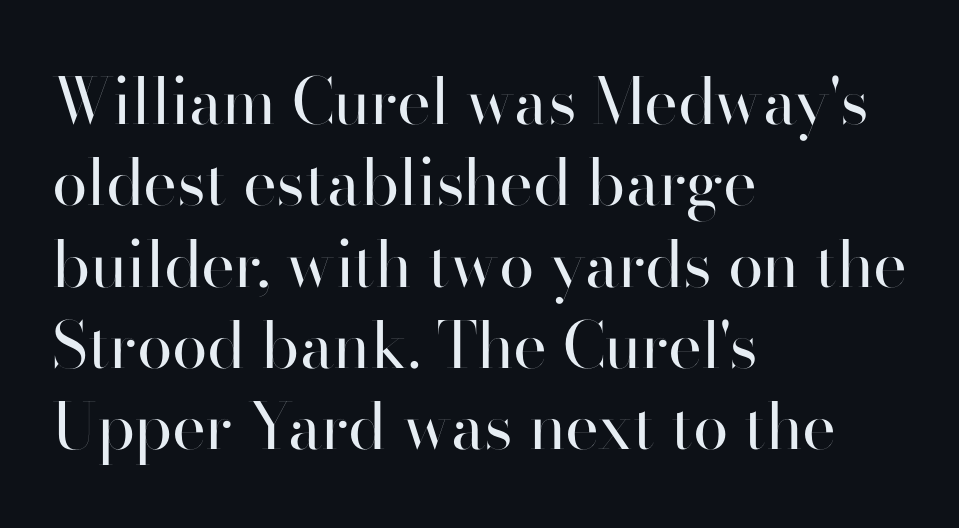
One-word summary of the alignment: left. Upright lettering throughout. This rendering employs a face without finishing strokes, i.e., a sans-serif. No chunkiness to these letters — they're not bold. Observe the ordinary spacing: letters are neighbours, not strangers. Glance below the letters and you will spot only blank space.
